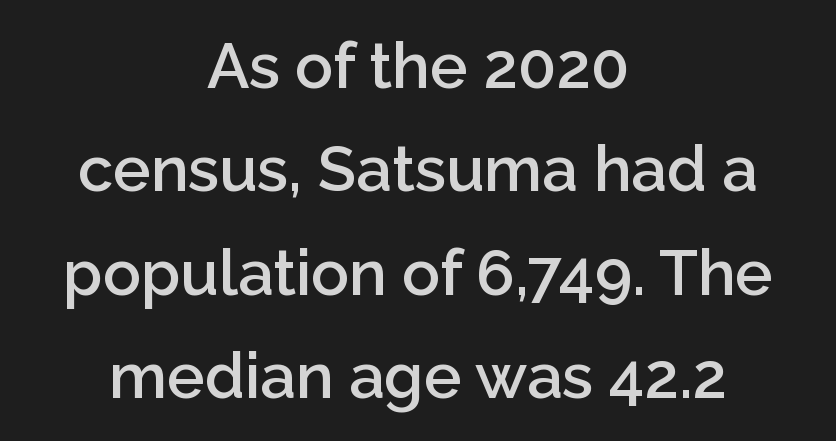
The image shows 63 px semibold sans-serif type, upright; set centered, normal line spacing (1.64x), normal letter spacing, not underlined; low stroke contrast and a medium x-height.
